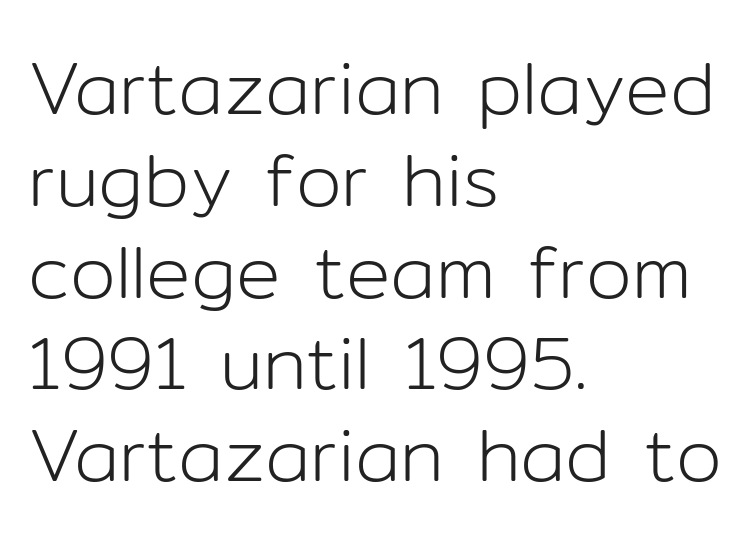
{"serif": "no", "italic": "no", "bold": "no", "weight": "light", "width": "normal", "stroke_contrast": "low", "x_height": "medium", "monospaced": "no", "underline": "no", "align": "left", "line_spacing_ratio": 1.24, "letter_spacing": "normal", "letter_spacing_em": 0.0, "glyph_px": 74}
